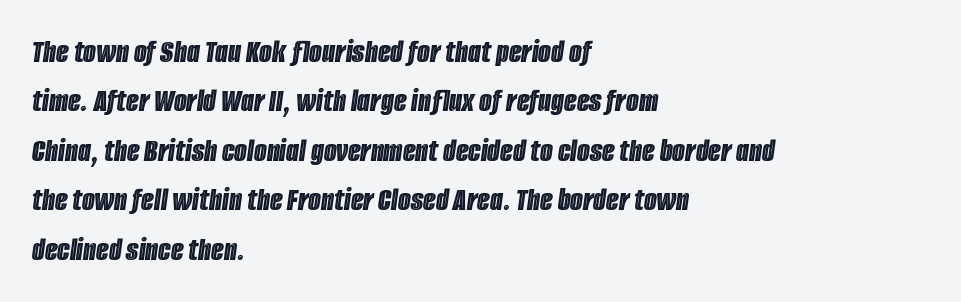
This sample has the flowing, uneven cadence of proportional lettering. A student would call this left alignment; a typographer would say flush left, rag right. The leading is moderate, giving the passage an even texture. The face used here is rendered with its standard letterfit.
